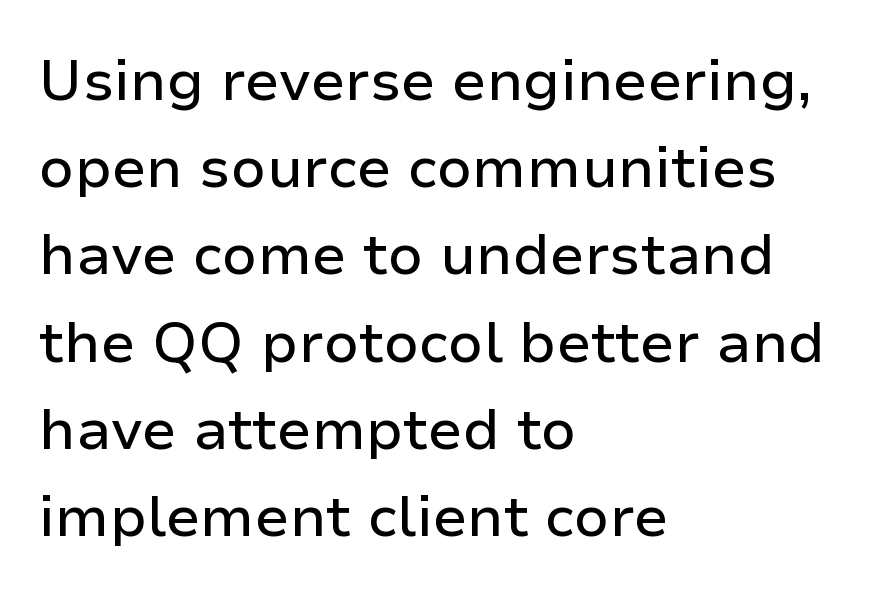
The font family rendered here belongs to the sans-serif group. Short note: letters normally spaced. The zone under the glyphs is completely vacant. Vertical spacing — default. The typesetter chose a ragged-right arrangement here.
